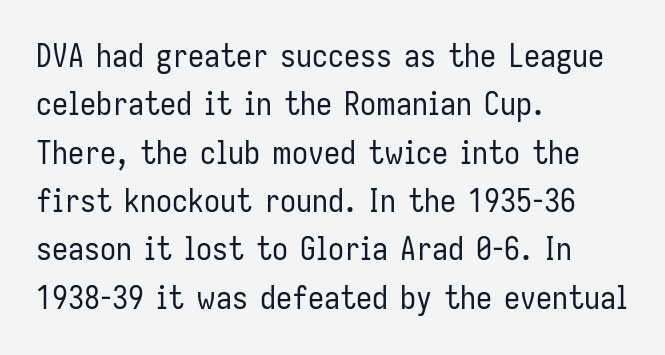
Q: Is the text bold? A: No.
Q: Is the text italic (slanted)? A: No, it is upright.
Q: Is the typeface a serif or a sans-serif typeface? A: Sans-serif.
Q: Is the text underlined? A: No.
Q: How is the paragraph aligned? A: Left-aligned.
Q: Is the spacing between letters normal or unusually wide? A: Normal.
Q: Is the spacing between lines tight, normal or loose? A: Normal.
Q: Width (condensed, normal, or wide)? A: Condensed.
Q: Stroke contrast? A: Low.
Q: x-height? A: Medium.
Q: Monospaced? A: No.
